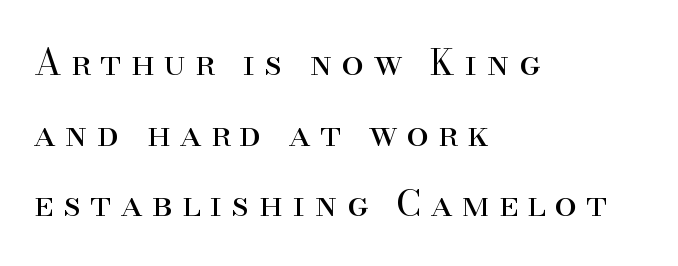
Q: Is the text bold? A: No.
Q: Is the text italic (slanted)? A: No, it is upright.
Q: Is the typeface a serif or a sans-serif typeface? A: Serif.
Q: Is the text underlined? A: No.
Q: How is the paragraph aligned? A: Left-aligned.
Q: Is the spacing between letters normal or unusually wide? A: Unusually wide.
Q: Is the spacing between lines tight, normal or loose? A: Loose.
Q: Width (condensed, normal, or wide)? A: Normal.
Q: Stroke contrast? A: High.
Q: x-height? A: Small.
Q: Monospaced? A: No.
